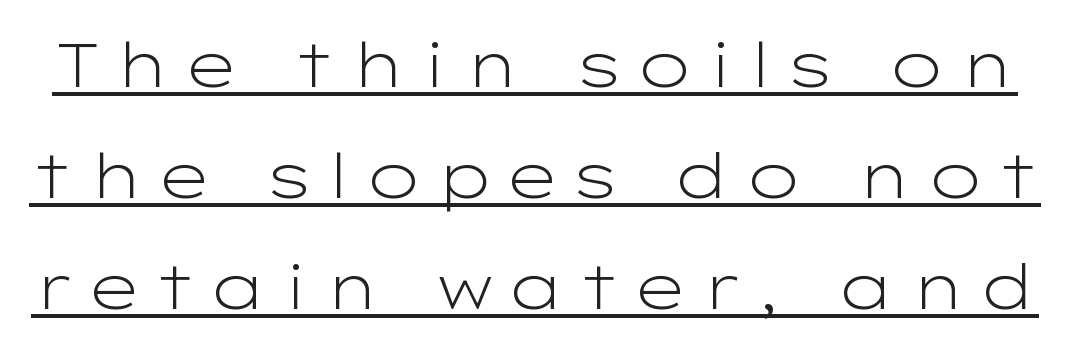
The image shows 62 px light, wide sans-serif type, upright; set line spacing 1.79x, underlined; low stroke contrast and a medium x-height.
